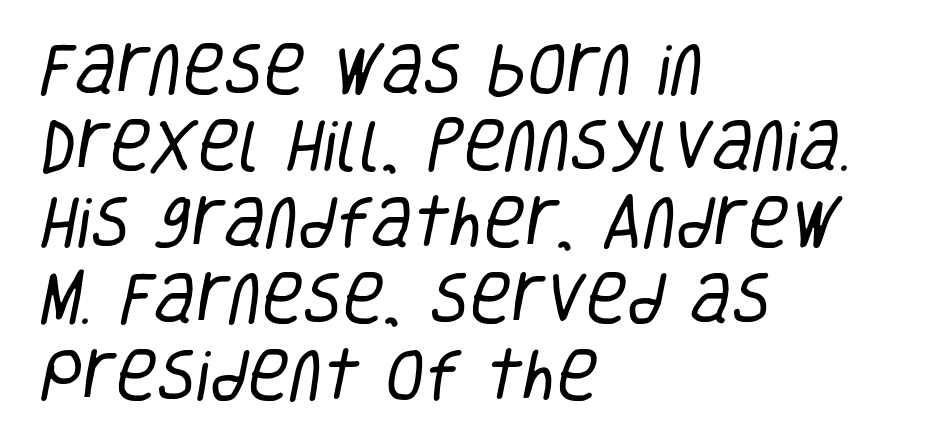
{"serif": "no", "bold": "no", "weight": "regular", "width": "condensed", "stroke_contrast": "low", "x_height": "large", "monospaced": "no", "underline": "no", "align": "left", "line_spacing": "normal", "line_spacing_ratio": 1.34, "letter_spacing": "normal", "letter_spacing_em": 0.0, "glyph_px": 57}
